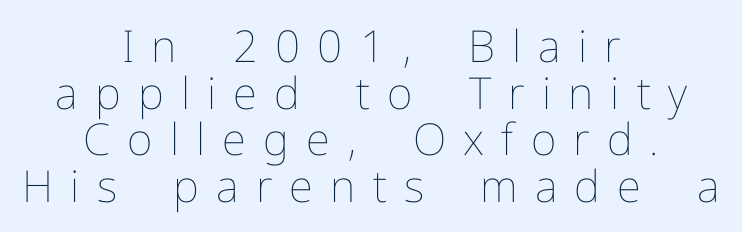
The rendering positions every line midway between the sides. The space between consecutive lines is stingy. The string is rendered with underlining switched off. No heavy texture on the line: the type isn't bold. In terms of letterspacing, this is a distinctly airy, spread setting.
